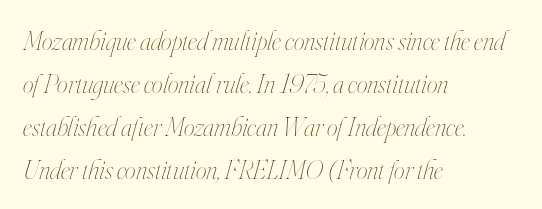
The image shows 27 px text type, italic (leaning right); set left-aligned, normal line spacing (1.59x), normal letter spacing, not underlined.
